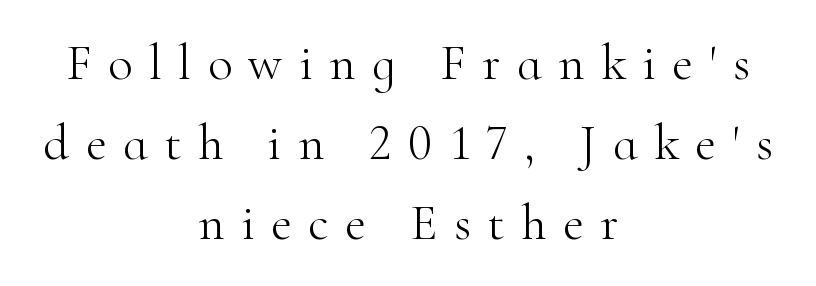
The font's upright variant was chosen for this text. The typesetter chose a symmetrical, centered arrangement here. Is this a fixed-width face? No — the glyphs have proportional, varying widths. Counters stay open thanks to moderate or lighter strokes.
